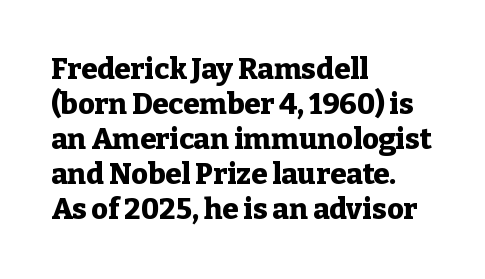
Proportional: the letters do not fall into vertical columns. This is serif lettering, the kind often seen in printed books. Horizontally, the lines are justified to the leading edge only. A typesetter would call this zero additional tracking.
